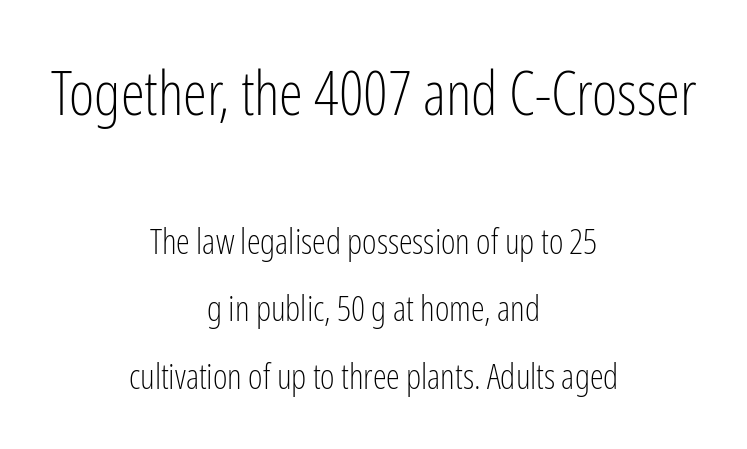
A typesetter would mark this as roman, not italic. Scale decreases going downward across the two blocks. How are the letters spaced? Ordinarily, with no added tracking. Type style note: lacks serifs.
